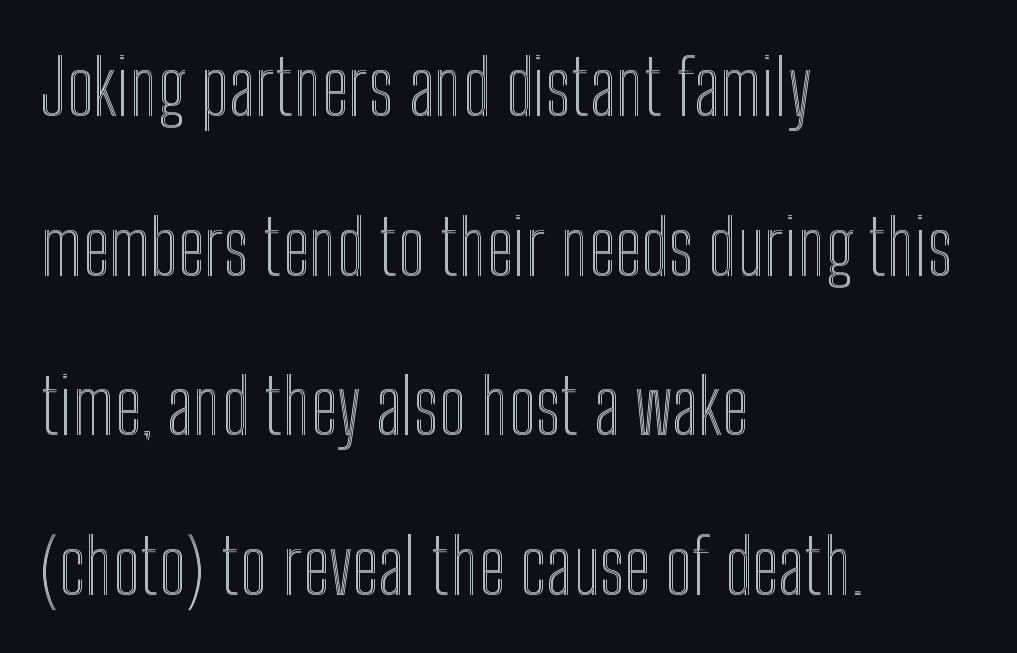
Quick note: interline space is abundant. Here the glyphs are tracked normally, forming tight word shapes. This is roman type, the default non-slanted kind. Check under the words: just untouched page. The lines are quadded left.
